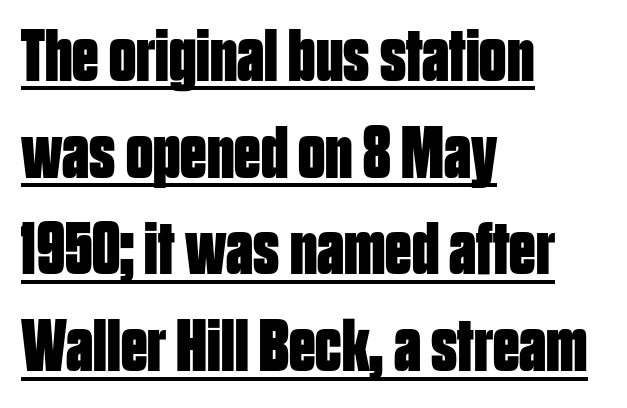
{"serif": "no", "italic": "no", "bold": "yes", "weight": "bold", "width": "condensed", "stroke_contrast": "low", "x_height": "large", "monospaced": "no", "underline": "yes", "align": "left", "line_spacing": "normal", "line_spacing_ratio": 1.29, "letter_spacing": "normal", "letter_spacing_em": 0.0, "glyph_px": 75}
